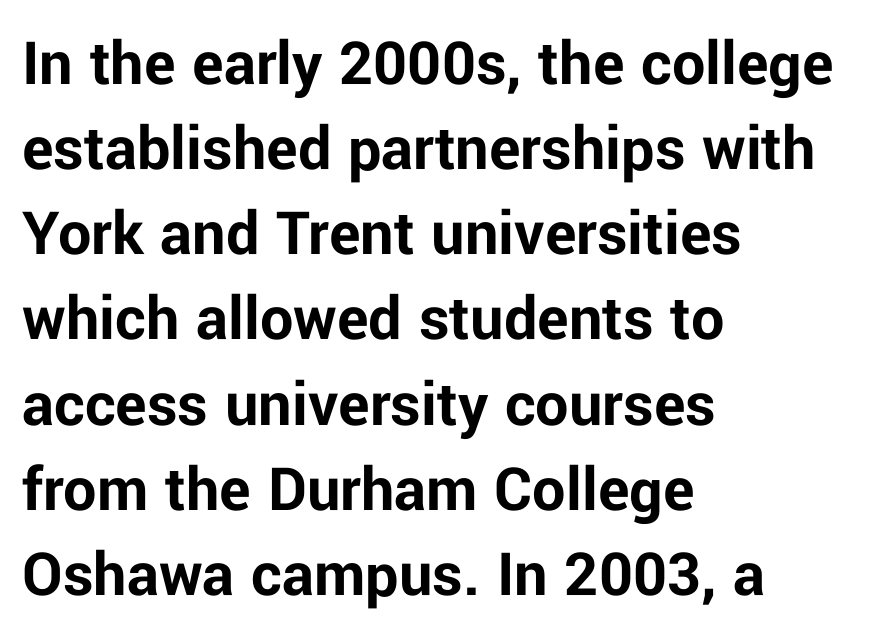
{"serif": "no", "italic": "no", "bold": "yes", "weight": "bold", "width": "normal", "stroke_contrast": "low", "x_height": "medium", "monospaced": "no", "underline": "no", "align": "left", "line_spacing": "normal", "line_spacing_ratio": 1.29, "letter_spacing": "normal", "letter_spacing_em": 0.0, "glyph_px": 66}
